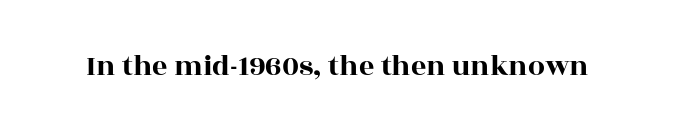
The passage shown is typeset with a serif family. Does the lettering tilt? It doesn't — this is upright. There is no visible air inserted between adjacent glyphs. No word sits above an underline. Is this a fixed-width face? No — the glyphs have proportional, varying widths.
